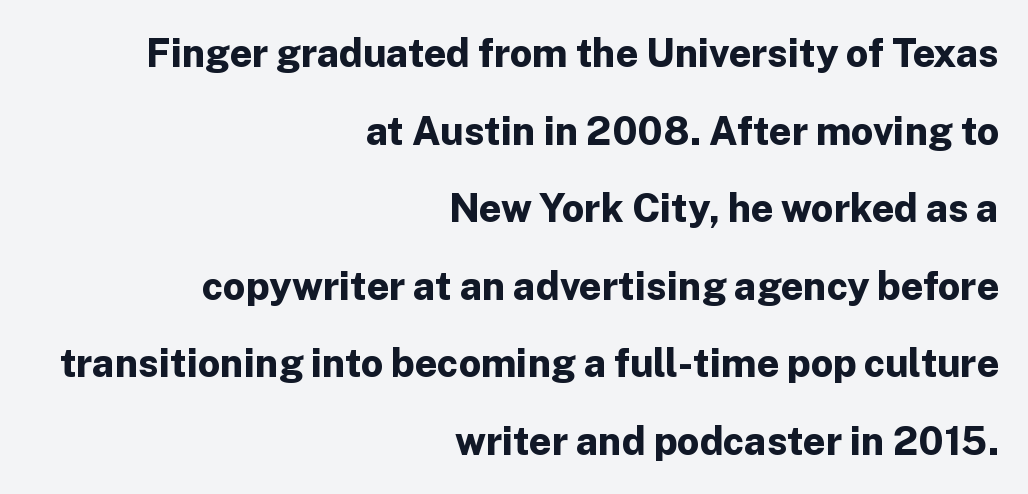
{"serif": "no", "italic": "no", "bold": "yes", "weight": "bold", "width": "normal", "stroke_contrast": "low", "x_height": "medium", "monospaced": "no", "underline": "no", "align": "right", "line_spacing": "loose", "line_spacing_ratio": 1.99, "letter_spacing": "normal", "letter_spacing_em": 0.0, "glyph_px": 39}
